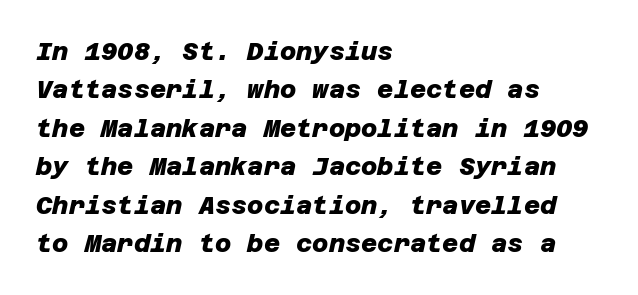
Q: Is the text bold? A: Yes.
Q: Is the text underlined? A: No.
Q: How is the paragraph aligned? A: Left-aligned.
Q: Is the spacing between letters normal or unusually wide? A: Normal.
Q: Is the spacing between lines tight, normal or loose? A: Normal.
